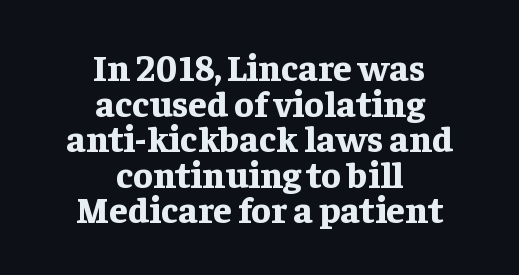
Q: Is the text bold? A: Yes.
Q: Is the text italic (slanted)? A: No, it is upright.
Q: Is the typeface a serif or a sans-serif typeface? A: Serif.
Q: Is the text underlined? A: No.
Q: How is the paragraph aligned? A: Centered.
Q: Is the spacing between letters normal or unusually wide? A: Normal.
Q: Is the spacing between lines tight, normal or loose? A: Tight.
Q: Width (condensed, normal, or wide)? A: Normal.
Q: Stroke contrast? A: Low.
Q: x-height? A: Medium.
Q: Monospaced? A: No.
